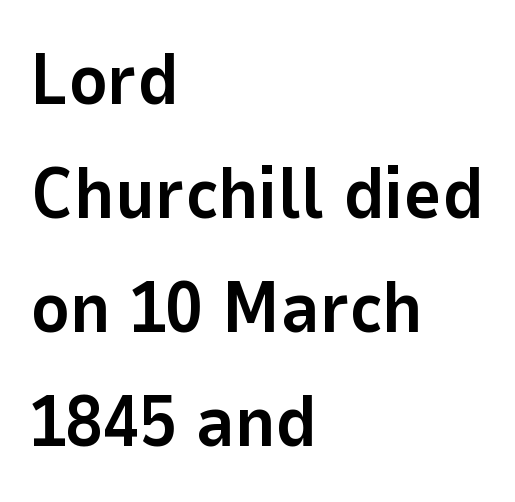
{"serif": "no", "italic": "no", "bold": "yes", "weight": "bold", "width": "normal", "stroke_contrast": "low", "x_height": "medium", "monospaced": "no", "underline": "no", "align": "left", "line_spacing": "normal", "line_spacing_ratio": 1.56, "letter_spacing": "normal", "letter_spacing_em": 0.0, "glyph_px": 73}
